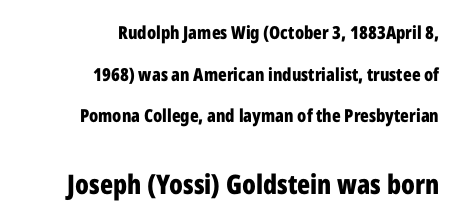
Nothing unusual about the tracking: characters are spaced as the font intends. This rendering features lettering with no underline. Strokes here are thick enough to call this a true bold. This sample trades compactness for vertical openness between lines. Every character sits straight up, as roman type does.
